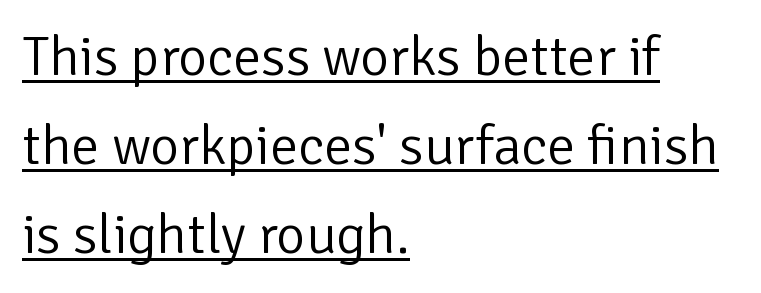
Spacing verdict: proportional, widths tailored to each character. Ink coverage per letter is moderate at most. The passage shown stacks its lines at a standard gap. The line texture is even and compact thanks to regular tracking. These characters rest on top of a visible drawn line.
